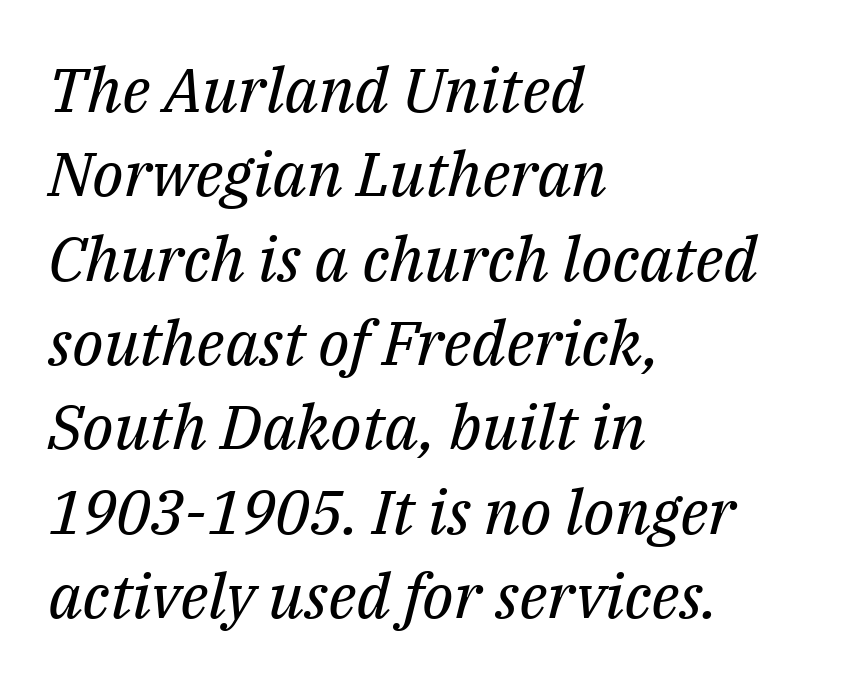
{"serif": "yes", "italic": "yes", "lean": "right", "slant_degrees": 14, "bold": "no", "weight": "regular", "width": "normal", "stroke_contrast": "medium", "x_height": "medium", "monospaced": "no", "underline": "no", "align": "left", "line_spacing": "normal", "line_spacing_ratio": 1.36, "letter_spacing": "normal", "letter_spacing_em": 0.0, "glyph_px": 62}
